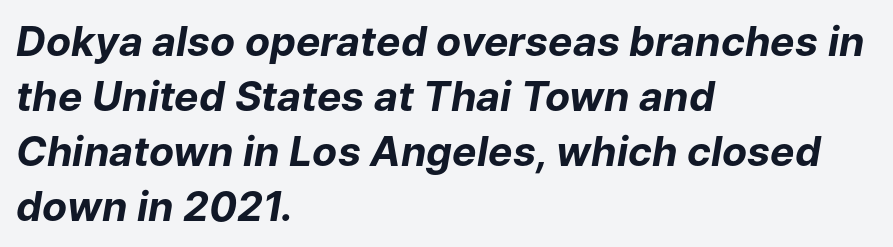
Q: Is the text bold? A: Yes.
Q: Is the text italic (slanted)? A: Yes, it leans right by about 9 degrees.
Q: Is the text underlined? A: No.
Q: How is the paragraph aligned? A: Left-aligned.
Q: Is the spacing between letters normal or unusually wide? A: Normal.
Q: Is the spacing between lines tight, normal or loose? A: Normal.
Q: Width (condensed, normal, or wide)? A: Normal.
Q: Stroke contrast? A: Low.
Q: x-height? A: Medium.
Q: Monospaced? A: No.
